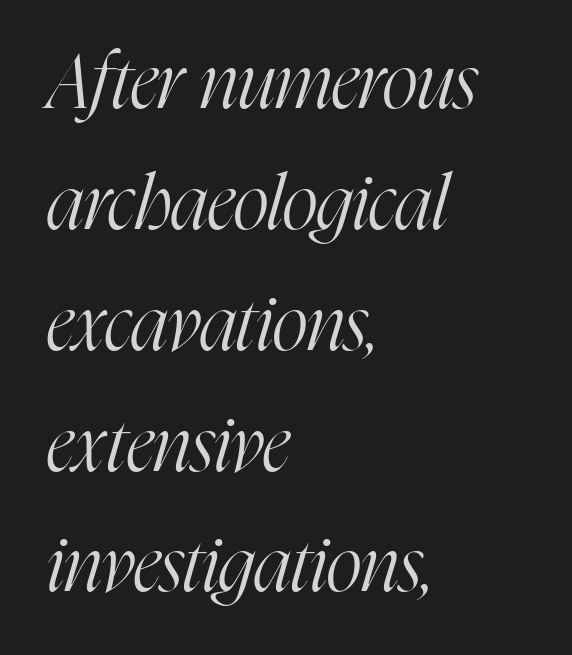
{"serif": "yes", "italic": "yes", "lean": "right", "slant_degrees": 16, "bold": "no", "weight": "light", "width": "condensed", "stroke_contrast": "high", "x_height": "medium", "monospaced": "no", "underline": "no", "align": "left", "line_spacing": "normal", "line_spacing_ratio": 1.59, "letter_spacing": "normal", "letter_spacing_em": 0.0, "glyph_px": 76}
